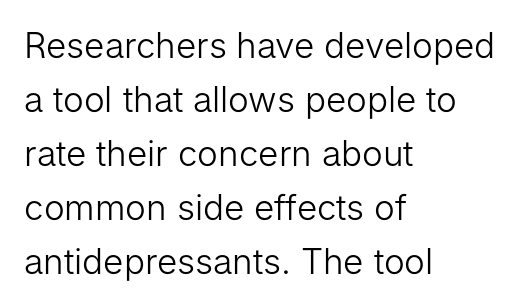
The image shows 35 px light sans-serif type, upright; set left-aligned, normal line spacing (1.54x), normal letter spacing, not underlined; low stroke contrast and a medium x-height.
